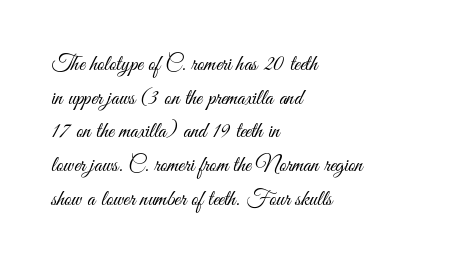
Q: Is the text bold? A: No.
Q: Is the text italic (slanted)? A: Yes.
Q: Is the text underlined? A: No.
Q: How is the paragraph aligned? A: Left-aligned.
Q: Is the spacing between letters normal or unusually wide? A: Normal.
Q: Is the spacing between lines tight, normal or loose? A: Normal.
